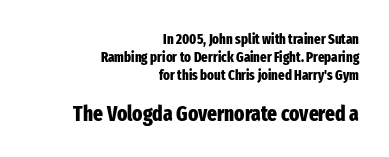
Q: Is the text bold? A: Yes.
Q: Is the text italic (slanted)? A: No, it is upright.
Q: Is the text underlined? A: No.
Q: How is the paragraph aligned? A: Right-aligned.
Q: Is the spacing between letters normal or unusually wide? A: Normal.
Q: Is the spacing between lines tight, normal or loose? A: Normal.
Q: Which block of text is set in a larger size, the first (top) or the second (bottom)? A: The second (bottom) one.
